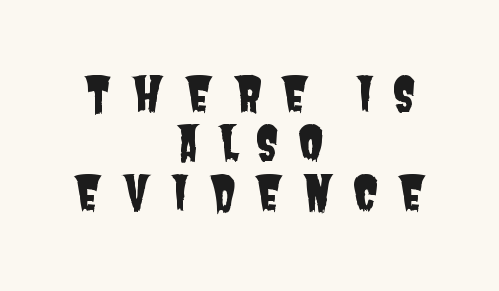
{"serif": "no", "width": "condensed", "stroke_contrast": "low", "x_height": "large", "monospaced": "no", "underline": "no", "align": "center", "line_spacing": "tight", "line_spacing_ratio": 1.05, "letter_spacing": "wide", "letter_spacing_em": 0.4, "glyph_px": 47}
